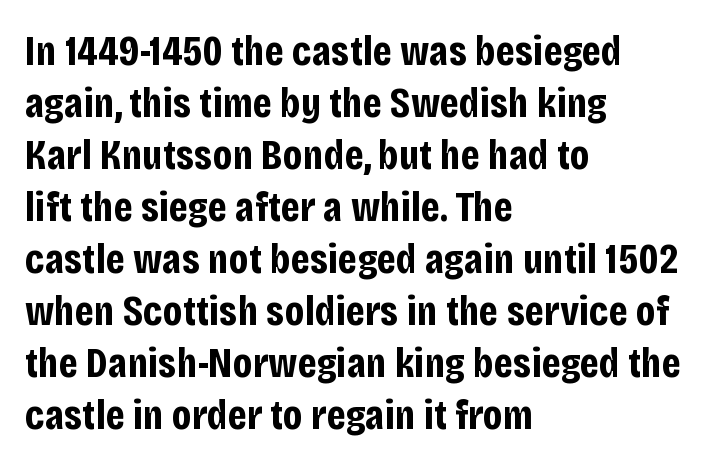
{"serif": "no", "italic": "no", "bold": "yes", "weight": "bold", "width": "condensed", "stroke_contrast": "low", "x_height": "large", "monospaced": "no", "underline": "no", "align": "left", "line_spacing_ratio": 1.21, "letter_spacing": "normal", "letter_spacing_em": 0.0, "glyph_px": 43}
